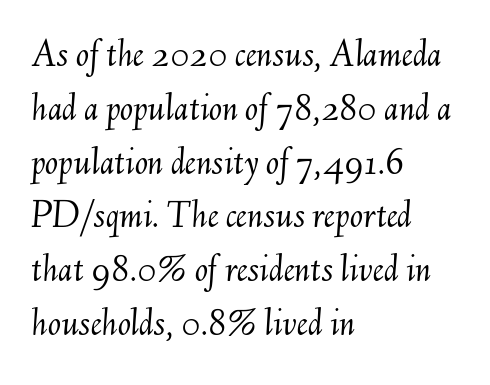
{"italic": "yes", "lean": "right", "slant_degrees": 6, "bold": "no", "weight": "light", "width": "normal", "stroke_contrast": "medium", "x_height": "small", "monospaced": "no", "underline": "no", "align": "left", "line_spacing": "normal", "line_spacing_ratio": 1.38, "letter_spacing": "normal", "letter_spacing_em": 0.0, "glyph_px": 39}
